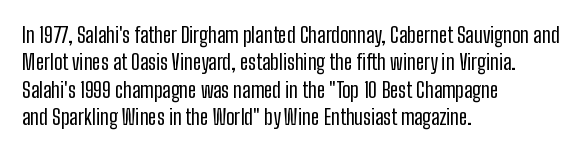
{"italic": "no", "bold": "no", "underline": "no", "align": "left", "line_spacing": "normal", "line_spacing_ratio": 1.3, "letter_spacing": "normal", "letter_spacing_em": 0.0, "glyph_px": 21}
